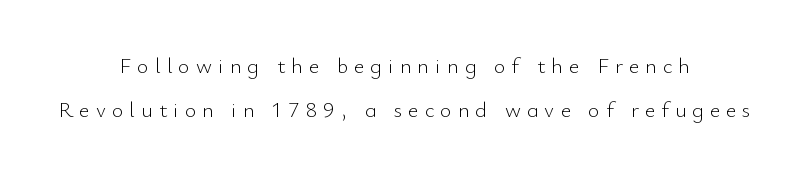
{"italic": "no", "bold": "no", "underline": "no", "align": "center", "line_spacing": "loose", "line_spacing_ratio": 2.0, "letter_spacing": "wide", "letter_spacing_em": 0.28, "glyph_px": 22}
